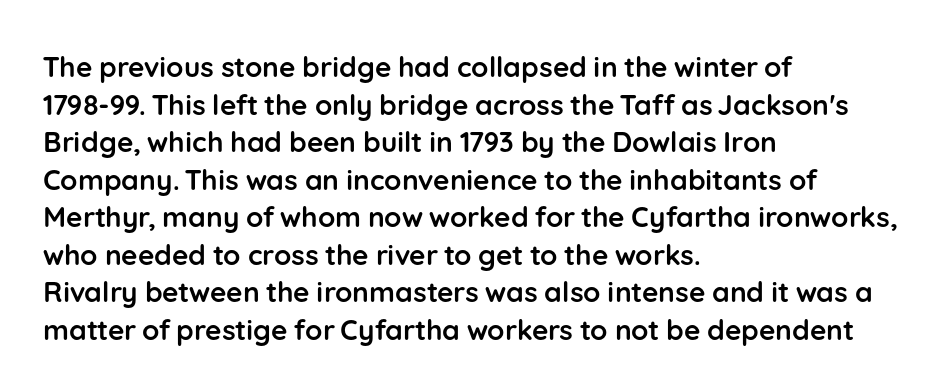
{"serif": "no", "italic": "no", "bold": "yes", "weight": "semibold", "width": "normal", "stroke_contrast": "low", "x_height": "medium", "monospaced": "no", "underline": "no", "align": "left", "line_spacing": "normal", "line_spacing_ratio": 1.34, "letter_spacing": "normal", "letter_spacing_em": 0.0, "glyph_px": 28}
